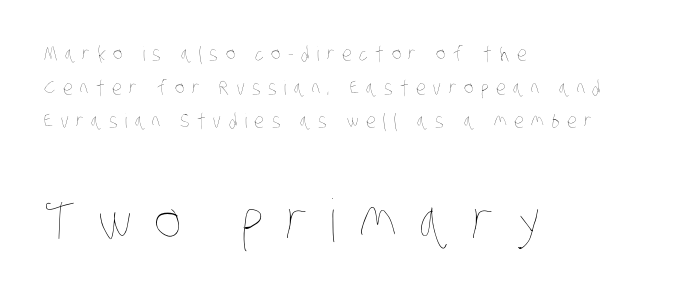
Reading down the block, your eye returns to a fixed left position each line. This is not heavy type; no bold has been used. Vertical spacing — default. Typesetter's note — lower block bumped up in size, upper block left smaller. This sample has the flowing, uneven cadence of proportional lettering. Loose tracking; the words dissolve into strings of separated letters.
